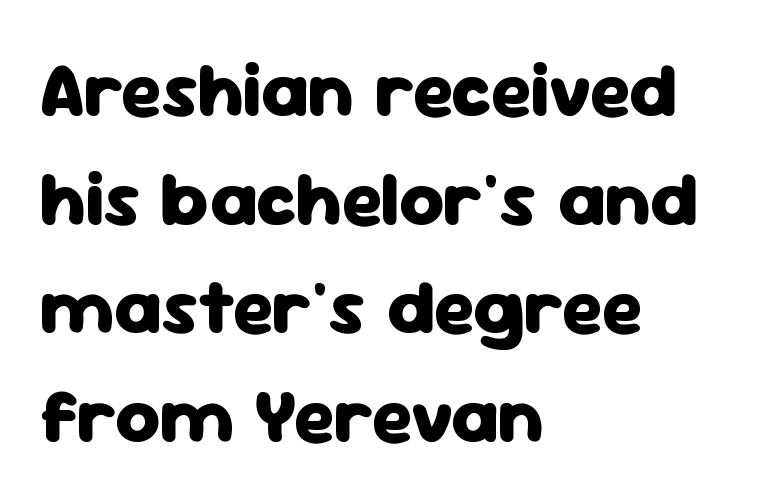
You can tell it's not italic because the verticals are truly vertical. Nothing sits at the stroke ends, so this counts as sans-serif. Spacing verdict: proportional, widths tailored to each character. The rendering anchors every line to the left-hand side. These words are printed bold, with thick strokes throughout. How are the letters spaced? Ordinarily, with no added tracking.
